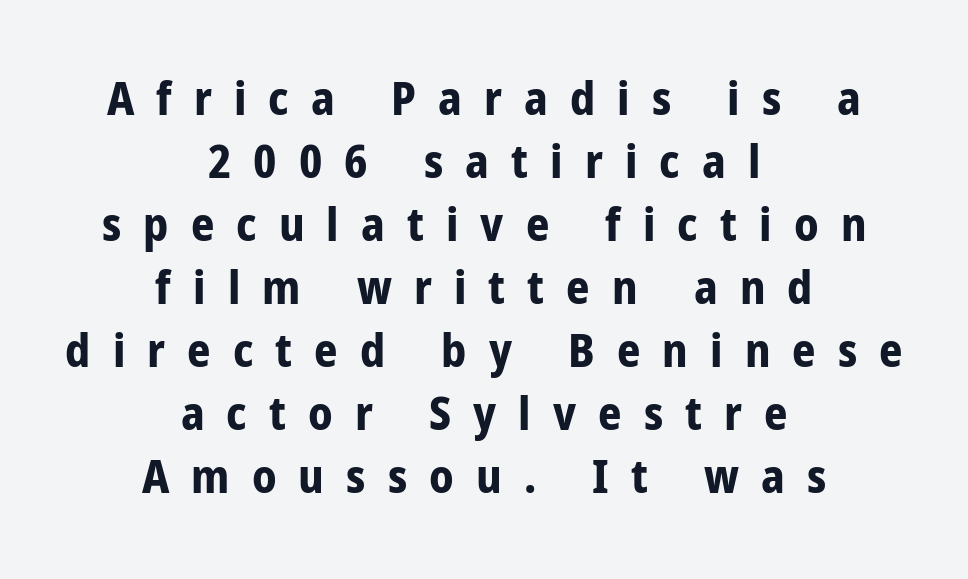
Strokes here are thick enough to call this a true bold. The face used here is proportionally spaced, like ordinary book or web type. If you measured baseline to baseline, you'd find a middling distance. Short and long lines alike share a common midpoint.
